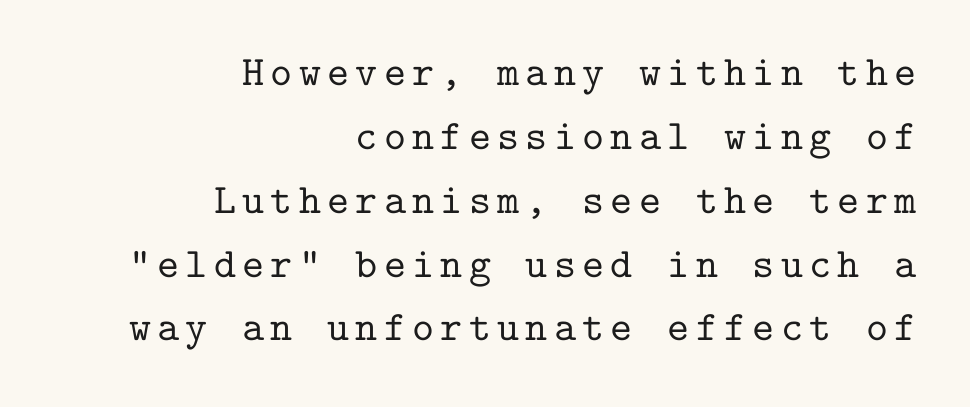
The image shows 42 px serif type, upright, monospaced; set right-aligned, normal line spacing (1.52x), not underlined; low stroke contrast and a medium x-height.
